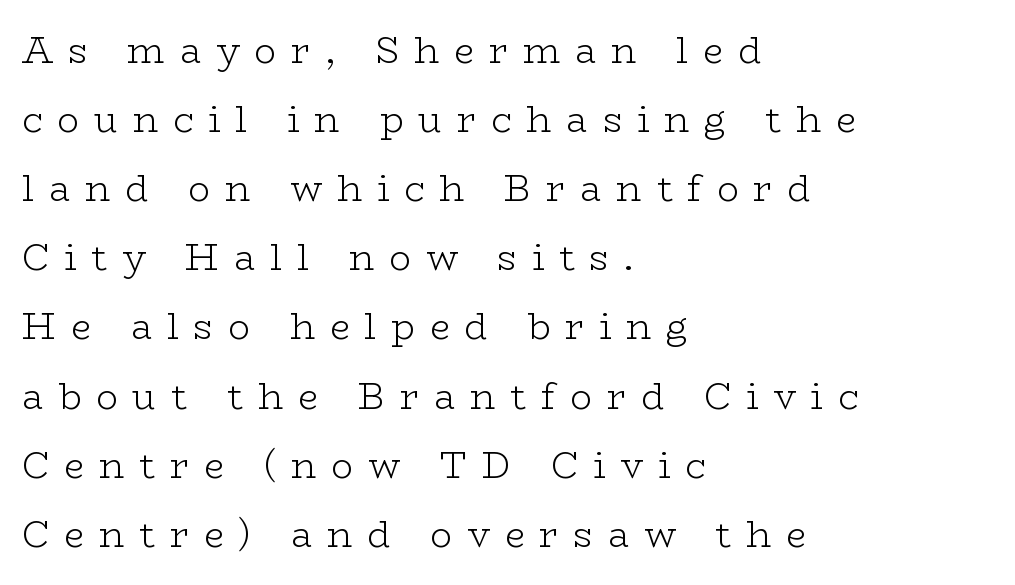
Q: Is the text bold? A: No.
Q: Is the text italic (slanted)? A: No, it is upright.
Q: Is the typeface a serif or a sans-serif typeface? A: Serif.
Q: Is the text underlined? A: No.
Q: How is the paragraph aligned? A: Left-aligned.
Q: Is the spacing between letters normal or unusually wide? A: Unusually wide.
Q: Is the spacing between lines tight, normal or loose? A: Loose.
Q: Width (condensed, normal, or wide)? A: Wide.
Q: Stroke contrast? A: Low.
Q: x-height? A: Medium.
Q: Monospaced? A: No.
